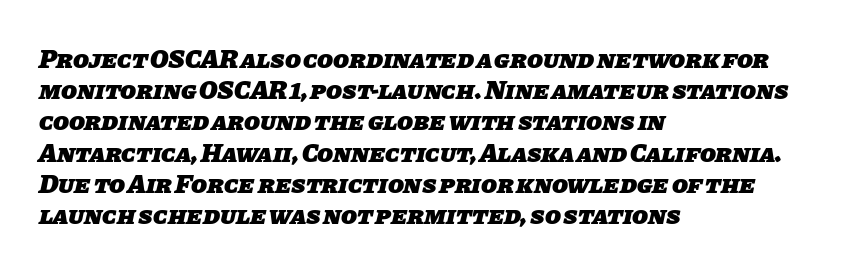
Letters rest on an invisible, unmarked baseline. This sample uses plain, unmodified letter spacing. Students, this is bold: see how much ink each stroke carries. Every row of glyphs begins at an identical x-position on the left.
